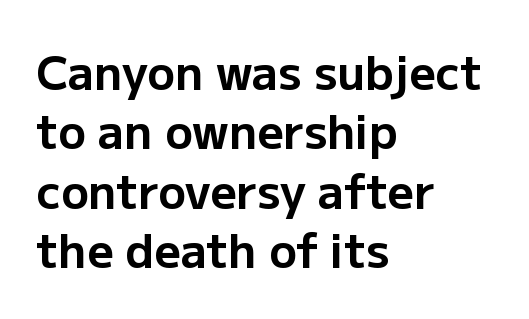
The image shows 46 px bold sans-serif type, upright; set left-aligned, normal line spacing (1.29x), normal letter spacing, not underlined; low stroke contrast and a medium x-height.
